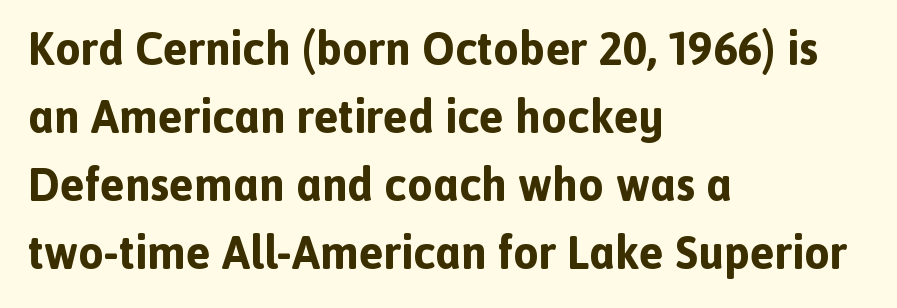
The image shows 46 px bold sans-serif type, upright; set left-aligned, normal line spacing (1.48x), normal letter spacing, not underlined; a medium x-height.
